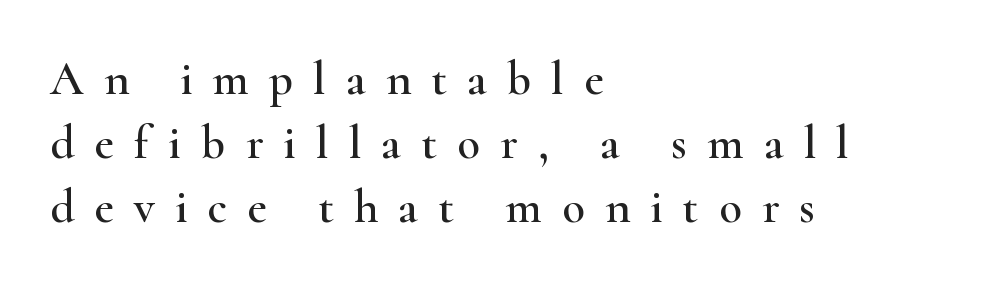
The image shows 47 px wide serif type, upright; set left-aligned, normal line spacing (1.36x), unusually wide letter spacing (+0.43 em), not underlined; high stroke contrast and a small x-height.
